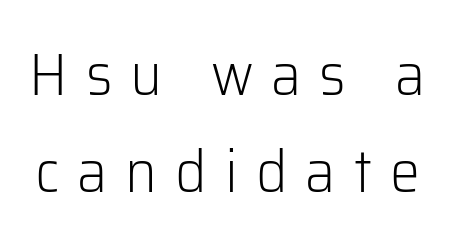
Q: Is the text bold? A: No.
Q: Is the text italic (slanted)? A: No, it is upright.
Q: Is the typeface a serif or a sans-serif typeface? A: Sans-serif.
Q: Is the text underlined? A: No.
Q: Is the spacing between letters normal or unusually wide? A: Unusually wide.
Q: Is the spacing between lines tight, normal or loose? A: Normal.
Q: Width (condensed, normal, or wide)? A: Normal.
Q: Stroke contrast? A: Low.
Q: x-height? A: Medium.
Q: Monospaced? A: No.
